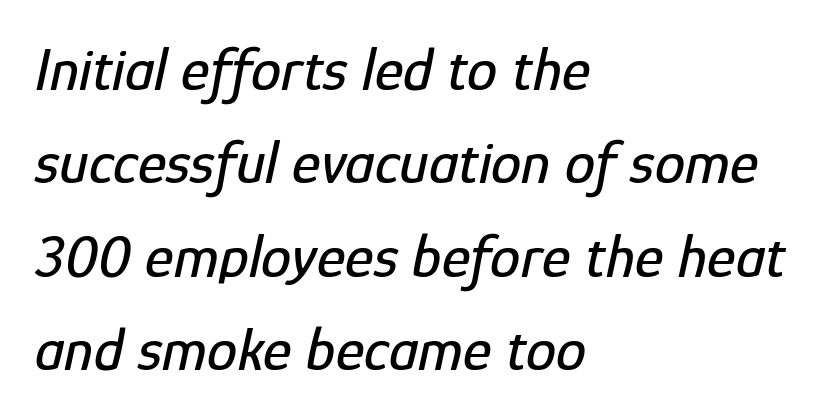
{"italic": "yes", "lean": "right", "slant_degrees": 12, "width": "condensed", "stroke_contrast": "low", "x_height": "medium", "monospaced": "no", "underline": "no", "align": "left", "line_spacing": "normal", "line_spacing_ratio": 1.53, "letter_spacing": "normal", "letter_spacing_em": 0.0, "glyph_px": 61}
